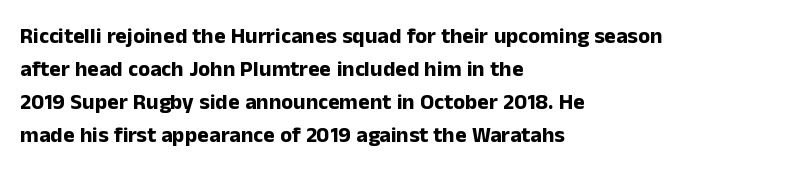
{"italic": "no", "bold": "yes", "underline": "no", "align": "left", "line_spacing": "normal", "line_spacing_ratio": 1.5, "letter_spacing": "normal", "letter_spacing_em": 0.0, "glyph_px": 22}
